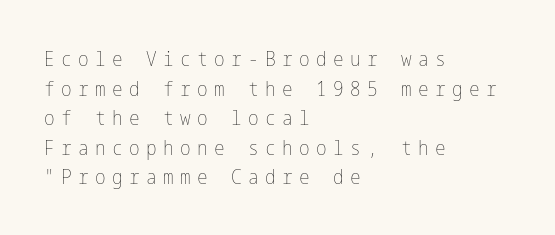
Q: Is the text bold? A: No.
Q: Is the text italic (slanted)? A: No, it is upright.
Q: Is the text underlined? A: No.
Q: How is the paragraph aligned? A: Left-aligned.
Q: Is the spacing between letters normal or unusually wide? A: Unusually wide.
Q: Is the spacing between lines tight, normal or loose? A: Normal.
